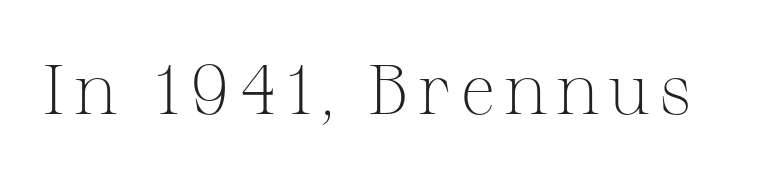
These lines were composed using upright roman letters. Type without underlining. These lines are rendered in a variable-pitch font. Weight: in the light-to-regular range. I'd call this a serif setting — the letters wear small feet.
